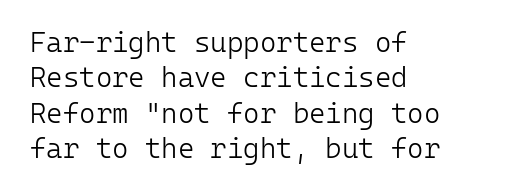
Q: Is the text bold? A: No.
Q: Is the text italic (slanted)? A: No, it is upright.
Q: Is the typeface a serif or a sans-serif typeface? A: Sans-serif.
Q: Is the text underlined? A: No.
Q: How is the paragraph aligned? A: Left-aligned.
Q: Is the spacing between letters normal or unusually wide? A: Normal.
Q: Is the spacing between lines tight, normal or loose? A: Normal.
Q: Width (condensed, normal, or wide)? A: Normal.
Q: Stroke contrast? A: Low.
Q: x-height? A: Medium.
Q: Monospaced? A: Yes.
